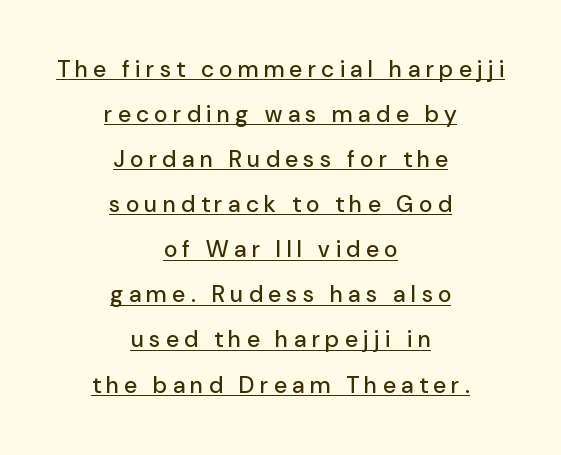
Notice how a bar underscores the lettering throughout. Does the copy run flush right? No — it is centered line by line. The rendering inserts visible extra space after every character. Rows of type keep a wide berth in the vertical direction. When letters stand straight like this, we call the style roman or upright.
